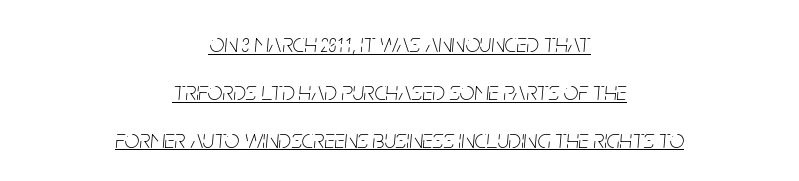
The image shows 26 px text type, italic (leaning right); set centered, line spacing 1.84x, normal letter spacing, underlined.
